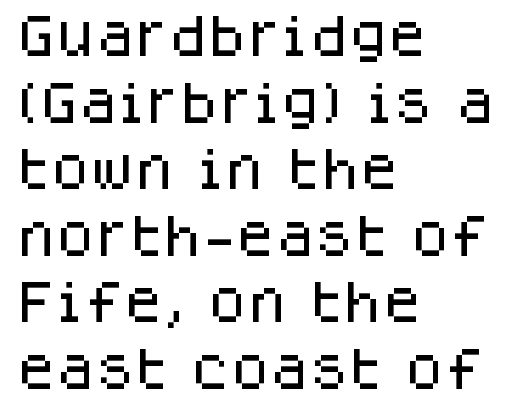
{"serif": "no", "italic": "no", "width": "normal", "stroke_contrast": "low", "x_height": "large", "monospaced": "no", "underline": "no", "align": "left", "line_spacing": "normal", "line_spacing_ratio": 1.48, "letter_spacing": "normal", "letter_spacing_em": 0.0, "glyph_px": 45}
